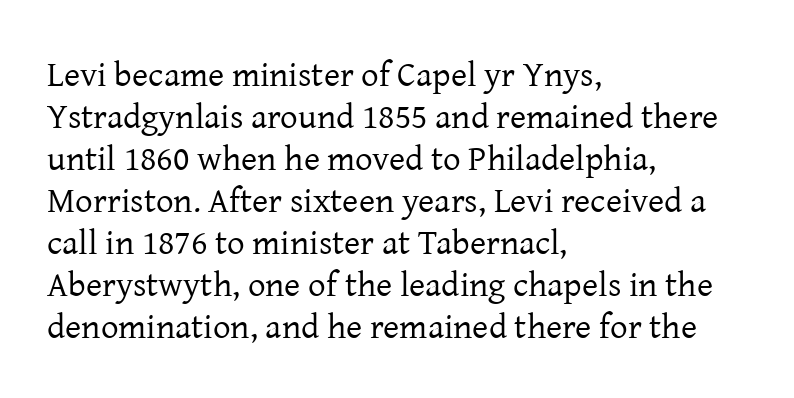
Q: Is the text bold? A: No.
Q: Is the text italic (slanted)? A: No, it is upright.
Q: Is the typeface a serif or a sans-serif typeface? A: Serif.
Q: Is the text underlined? A: No.
Q: How is the paragraph aligned? A: Left-aligned.
Q: Is the spacing between letters normal or unusually wide? A: Normal.
Q: Width (condensed, normal, or wide)? A: Normal.
Q: Stroke contrast? A: Low.
Q: x-height? A: Medium.
Q: Monospaced? A: No.
